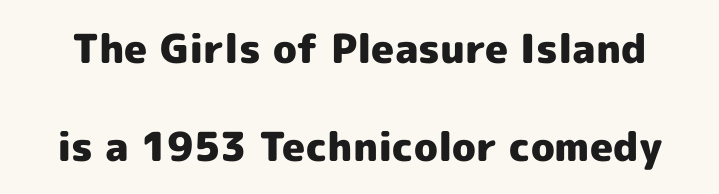
Q: Is the text bold? A: Yes.
Q: Is the text italic (slanted)? A: No, it is upright.
Q: Is the typeface a serif or a sans-serif typeface? A: Sans-serif.
Q: Is the text underlined? A: No.
Q: Is the spacing between letters normal or unusually wide? A: Normal.
Q: Is the spacing between lines tight, normal or loose? A: Loose.
Q: Width (condensed, normal, or wide)? A: Normal.
Q: x-height? A: Medium.
Q: Monospaced? A: No.
